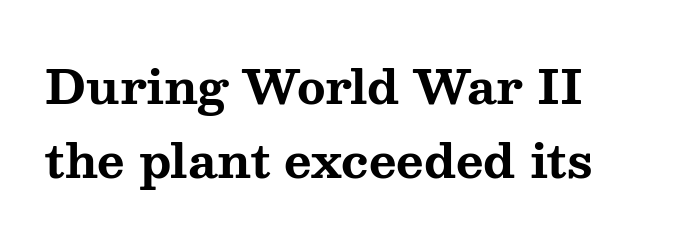
Think of a printed novel: that variable character pitch is what you see here. Check under the words: just untouched page. What's the leading like? Ordinary, nothing unusual. Thick stems and heavy bowls — unmistakably bold. Each line starts at the same left margin while the right side varies.
